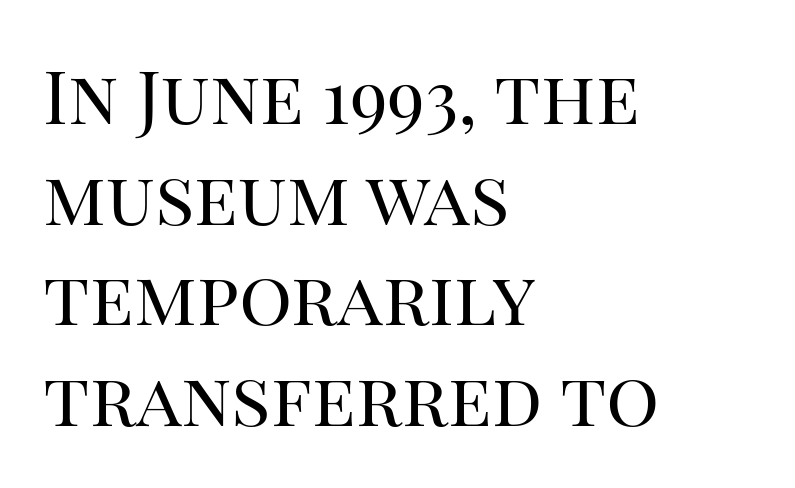
{"serif": "yes", "italic": "no", "bold": "no", "weight": "regular", "width": "normal", "stroke_contrast": "high", "x_height": "large", "monospaced": "no", "underline": "no", "align": "left", "line_spacing": "normal", "line_spacing_ratio": 1.36, "letter_spacing": "normal", "letter_spacing_em": 0.0, "glyph_px": 74}
